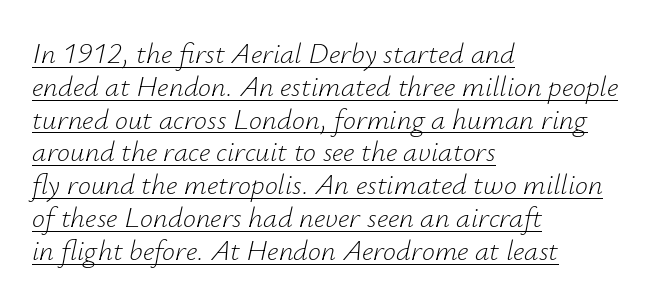
The image shows 29 px light type, italic (leaning right); set left-aligned, tight line spacing (1.13x), normal letter spacing, underlined; low stroke contrast and a small x-height.
